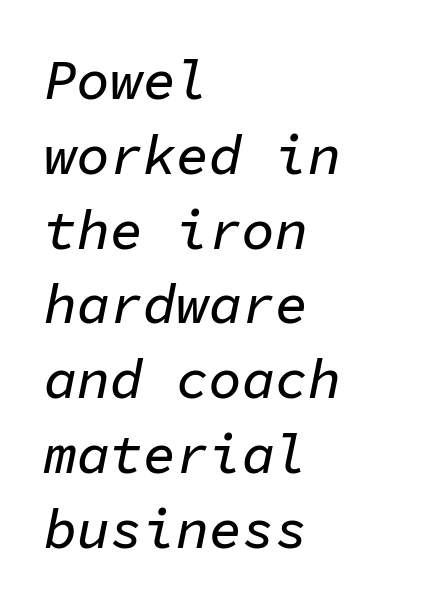
{"italic": "yes", "lean": "right", "slant_degrees": 11, "width": "normal", "stroke_contrast": "low", "x_height": "medium", "monospaced": "yes", "underline": "no", "align": "left", "line_spacing": "normal", "line_spacing_ratio": 1.36, "letter_spacing": "normal", "letter_spacing_em": 0.0, "glyph_px": 55}
